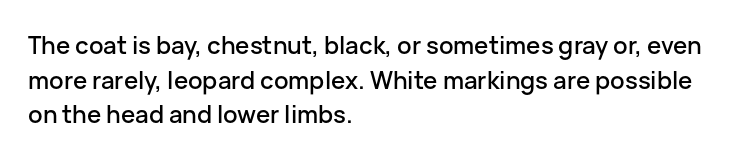
{"italic": "no", "underline": "no", "align": "left", "line_spacing": "normal", "line_spacing_ratio": 1.44, "letter_spacing": "normal", "letter_spacing_em": 0.0, "glyph_px": 24}
